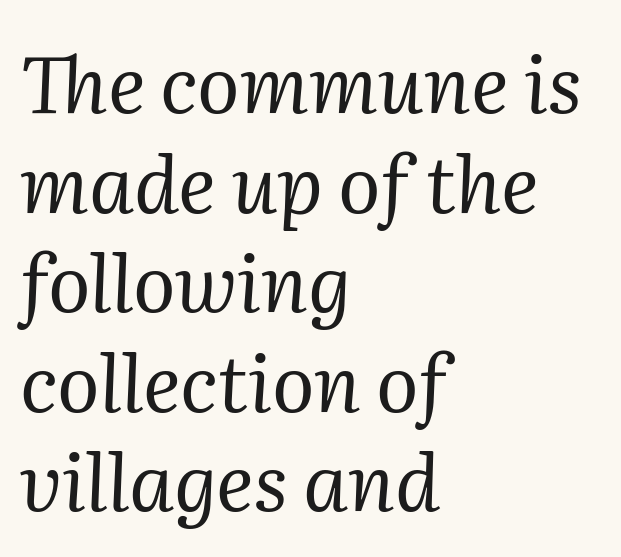
Q: Is the text bold? A: No.
Q: Is the text italic (slanted)? A: Yes, it leans right by about 2 degrees.
Q: Is the typeface a serif or a sans-serif typeface? A: Serif.
Q: Is the text underlined? A: No.
Q: How is the paragraph aligned? A: Left-aligned.
Q: Is the spacing between letters normal or unusually wide? A: Normal.
Q: Is the spacing between lines tight, normal or loose? A: Normal.
Q: Width (condensed, normal, or wide)? A: Normal.
Q: Stroke contrast? A: Medium.
Q: x-height? A: Medium.
Q: Monospaced? A: No.
